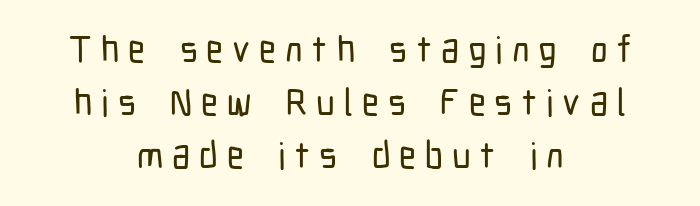
The image shows 37 px condensed sans-serif type, upright; set centered, normal line spacing (1.43x), unusually wide letter spacing (+0.24 em), not underlined; low stroke contrast and a medium x-height.
